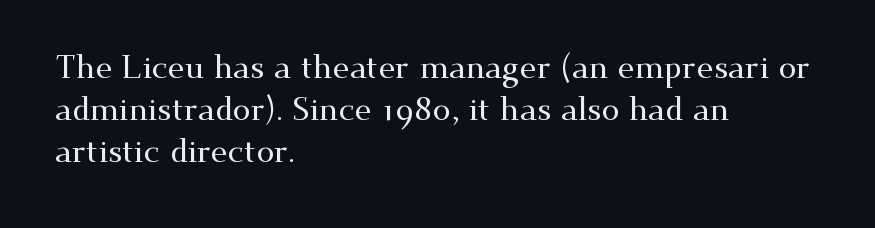
{"serif": "yes", "italic": "no", "width": "wide", "stroke_contrast": "medium", "x_height": "small", "monospaced": "no", "underline": "no", "align": "left", "line_spacing": "normal", "line_spacing_ratio": 1.32, "letter_spacing": "normal", "letter_spacing_em": 0.0, "glyph_px": 32}
